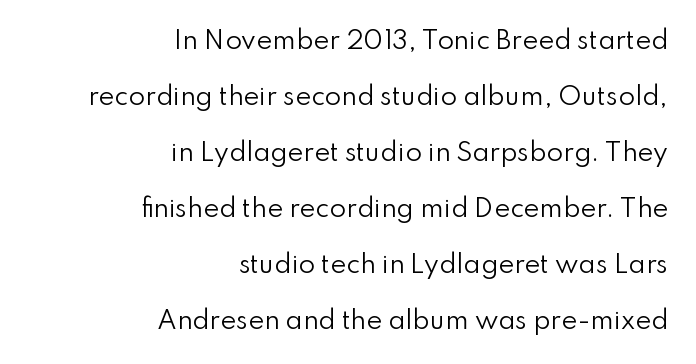
The compositor pushed each line to the right boundary. Line spacing here is loose. The typeface has the unassuming heft of standard copy or less. The letters stand upright; this is a roman face. Here the glyphs are tracked normally, forming tight word shapes.
